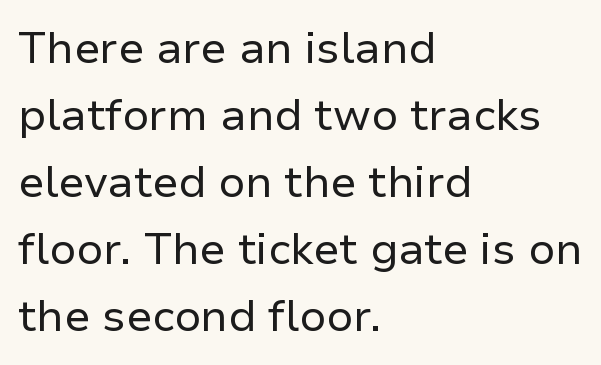
{"serif": "no", "italic": "no", "bold": "no", "weight": "regular", "width": "normal", "stroke_contrast": "low", "x_height": "medium", "monospaced": "no", "underline": "no", "align": "left", "line_spacing": "normal", "line_spacing_ratio": 1.52, "letter_spacing": "normal", "letter_spacing_em": 0.0, "glyph_px": 44}
